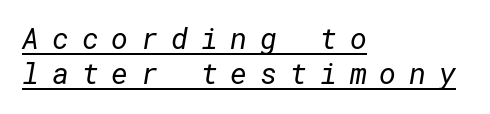
Look at the tracking — it's clearly loosened, letters drifting apart. This reads as an unemphasized weight, regular at the heaviest. The lines are quadded left. The rendering shows plain stroke endings on the letterforms — a sans-serif design. Decoration check: the copy is underlined.
